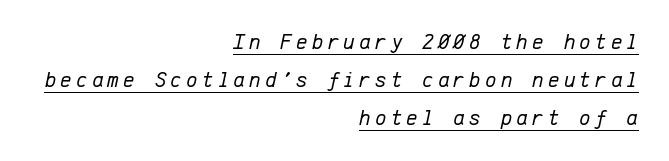
Underlining? Definitely there. Weight: regular or lighter. It's the slanting kind of type. Reading down the block, your eye finds every line finishing at a fixed right position.
